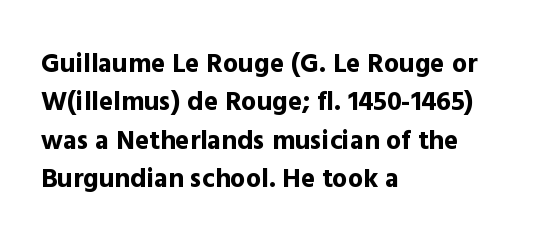
Q: Is the text bold? A: Yes.
Q: Is the text italic (slanted)? A: No, it is upright.
Q: Is the text underlined? A: No.
Q: How is the paragraph aligned? A: Left-aligned.
Q: Is the spacing between letters normal or unusually wide? A: Normal.
Q: Is the spacing between lines tight, normal or loose? A: Normal.
